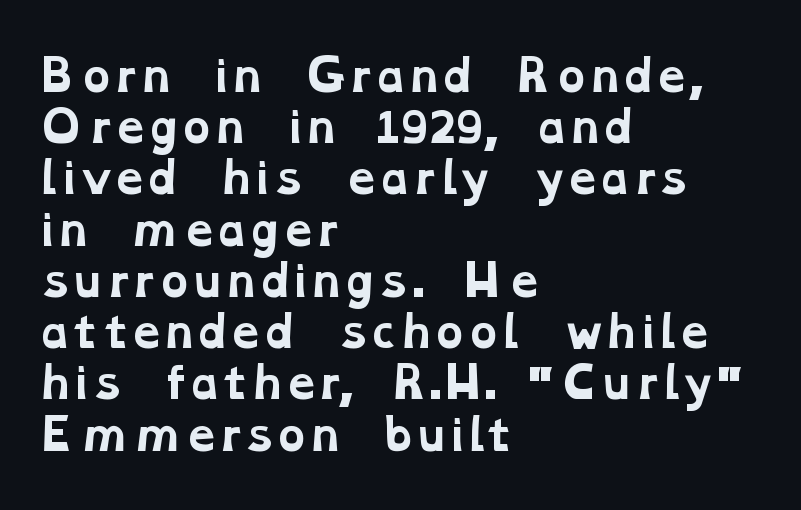
{"serif": "yes", "bold": "yes", "weight": "bold", "width": "wide", "stroke_contrast": "low", "x_height": "medium", "monospaced": "no", "underline": "no", "align": "left", "line_spacing_ratio": 1.22, "letter_spacing": "normal", "letter_spacing_em": 0.0, "glyph_px": 42}
